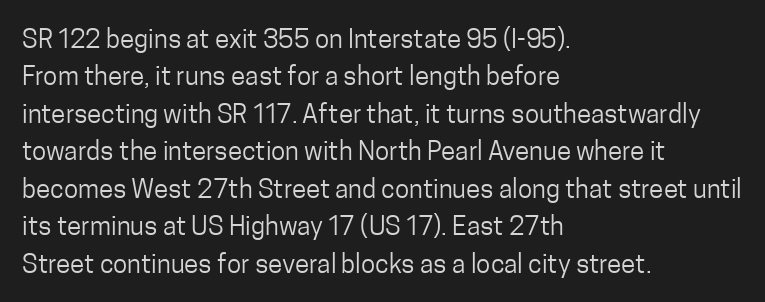
Q: Is the text bold? A: No.
Q: Is the text italic (slanted)? A: No, it is upright.
Q: Is the text underlined? A: No.
Q: How is the paragraph aligned? A: Left-aligned.
Q: Is the spacing between letters normal or unusually wide? A: Normal.
Q: Is the spacing between lines tight, normal or loose? A: Normal.
